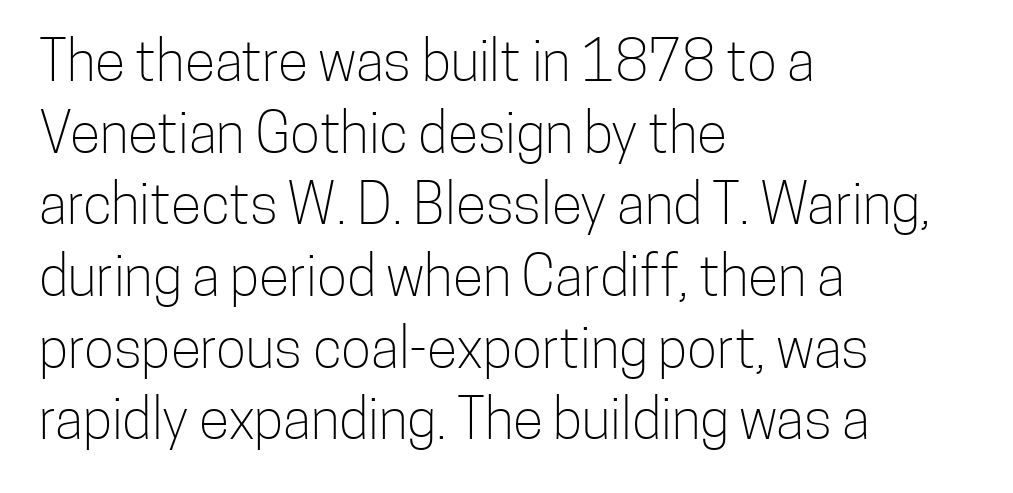
{"serif": "no", "italic": "no", "bold": "no", "weight": "light", "width": "condensed", "stroke_contrast": "low", "x_height": "medium", "monospaced": "no", "underline": "no", "align": "left", "line_spacing": "normal", "line_spacing_ratio": 1.28, "letter_spacing": "normal", "letter_spacing_em": 0.0, "glyph_px": 56}
